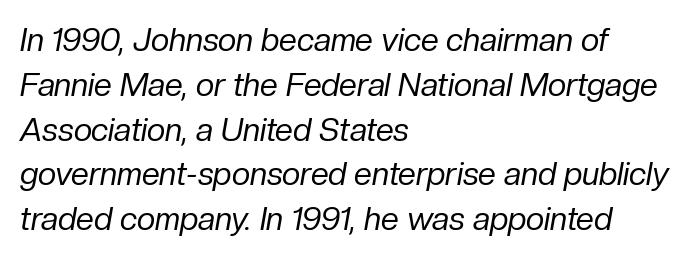
The image shows 32 px regular-weight type, italic (leaning right); set left-aligned, normal line spacing (1.4x), normal letter spacing, not underlined; low stroke contrast and a medium x-height.
